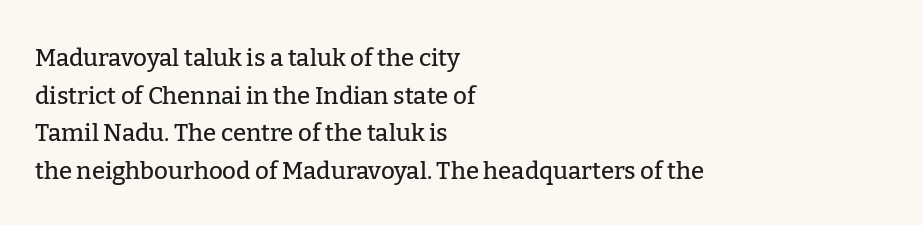
The image shows 24 px text type, upright; set left-aligned, normal line spacing (1.57x), normal letter spacing, not underlined.
